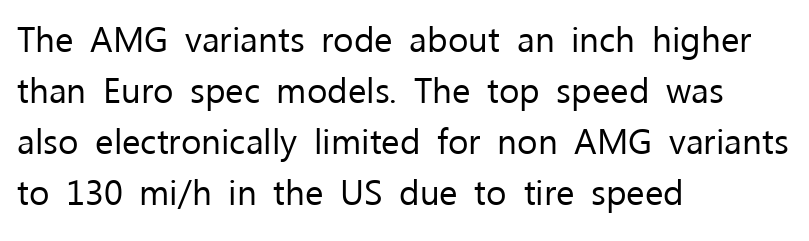
This sample has the flowing, uneven cadence of proportional lettering. Serif or sans? Sans — the stroke terminals are bare. Style check: upright. The area under the type is left untouched. Honestly, the letter spacing is just normal — you wouldn't notice it.
